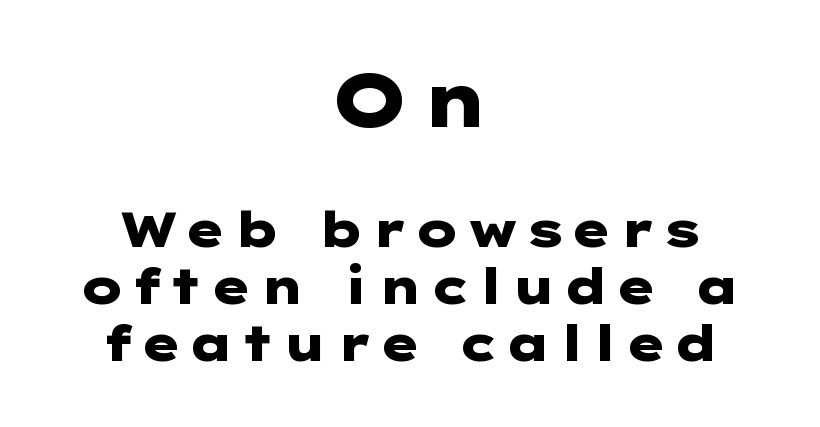
{"serif": "no", "italic": "no", "bold": "yes", "weight": "heavy", "width": "wide", "stroke_contrast": "low", "x_height": "medium", "underline": "no", "align": "center", "line_spacing_ratio": 1.16, "larger_block": "first", "size_ratio": 1.51, "glyph_px": 74}
